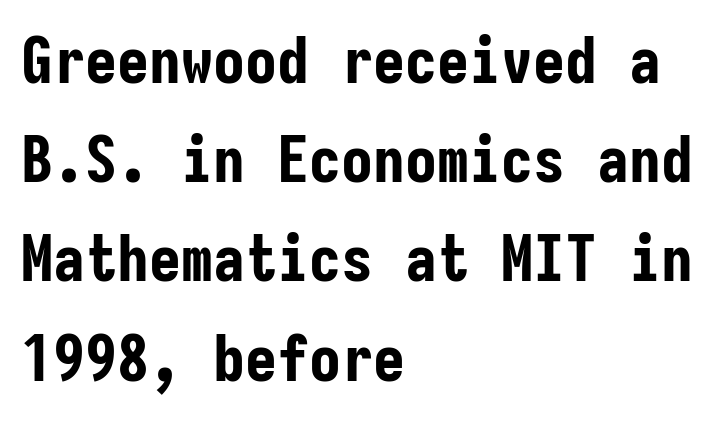
The image shows 64 px bold, condensed sans-serif type, upright, monospaced; set left-aligned, normal line spacing (1.55x), normal letter spacing, not underlined; low stroke contrast and a medium x-height.
